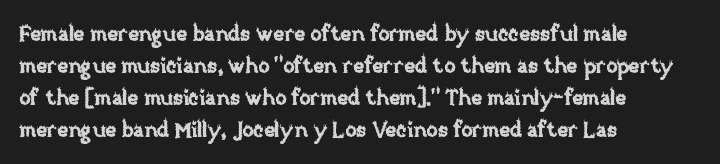
Spacing between characters is what you'd get straight out of the box. This sample is left-justified, so line endings fall wherever the words run out. Has an underline been added? It has not. Evenly set lines give the paragraph a standard silhouette. You can tell it's not italic because the verticals are truly vertical.
